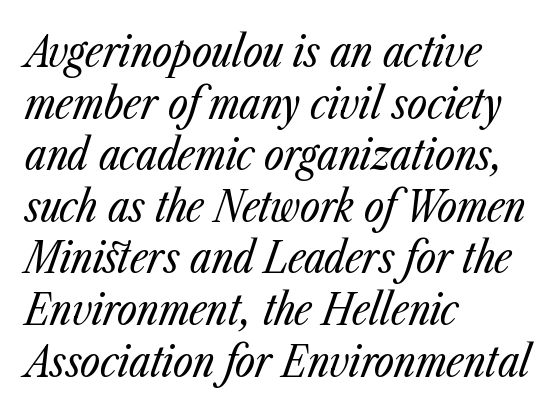
The image shows 43 px regular-weight, condensed type, italic (leaning right); set left-aligned, line spacing 1.2x, normal letter spacing, not underlined; low stroke contrast and a medium x-height.
